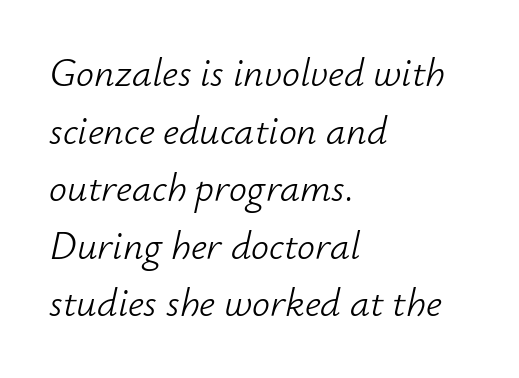
{"italic": "yes", "lean": "right", "slant_degrees": 12, "bold": "no", "weight": "light", "width": "normal", "stroke_contrast": "low", "x_height": "small", "monospaced": "no", "underline": "no", "align": "left", "line_spacing": "normal", "line_spacing_ratio": 1.44, "letter_spacing": "normal", "letter_spacing_em": 0.0, "glyph_px": 40}
